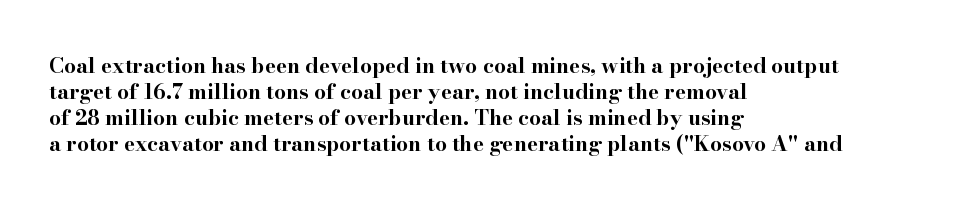
Q: Is the text bold? A: Yes.
Q: Is the text italic (slanted)? A: No, it is upright.
Q: Is the text underlined? A: No.
Q: How is the paragraph aligned? A: Left-aligned.
Q: Is the spacing between letters normal or unusually wide? A: Normal.
